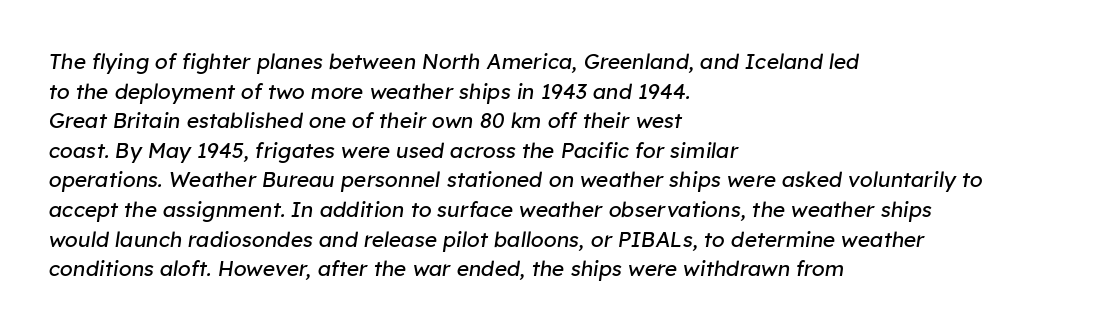
The rows are spaced the way most documents space them. No chunkiness to these letters — they're not bold. All the whitespace from short lines collects on the right. The words here are not underlined. Nobody touched the tracking dial on this one. Would a proofreader flag this as italicized? Yes.
